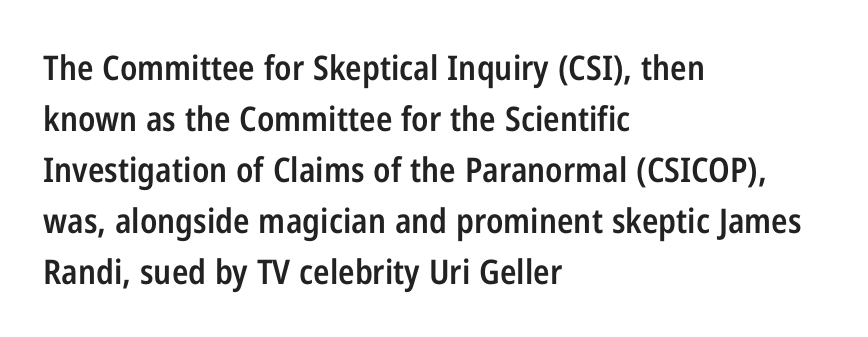
Q: Is the text bold? A: Semi-bold.
Q: Is the text italic (slanted)? A: No, it is upright.
Q: Is the typeface a serif or a sans-serif typeface? A: Sans-serif.
Q: Is the text underlined? A: No.
Q: How is the paragraph aligned? A: Left-aligned.
Q: Is the spacing between letters normal or unusually wide? A: Normal.
Q: Is the spacing between lines tight, normal or loose? A: Normal.
Q: Width (condensed, normal, or wide)? A: Condensed.
Q: Stroke contrast? A: Low.
Q: x-height? A: Medium.
Q: Monospaced? A: No.
